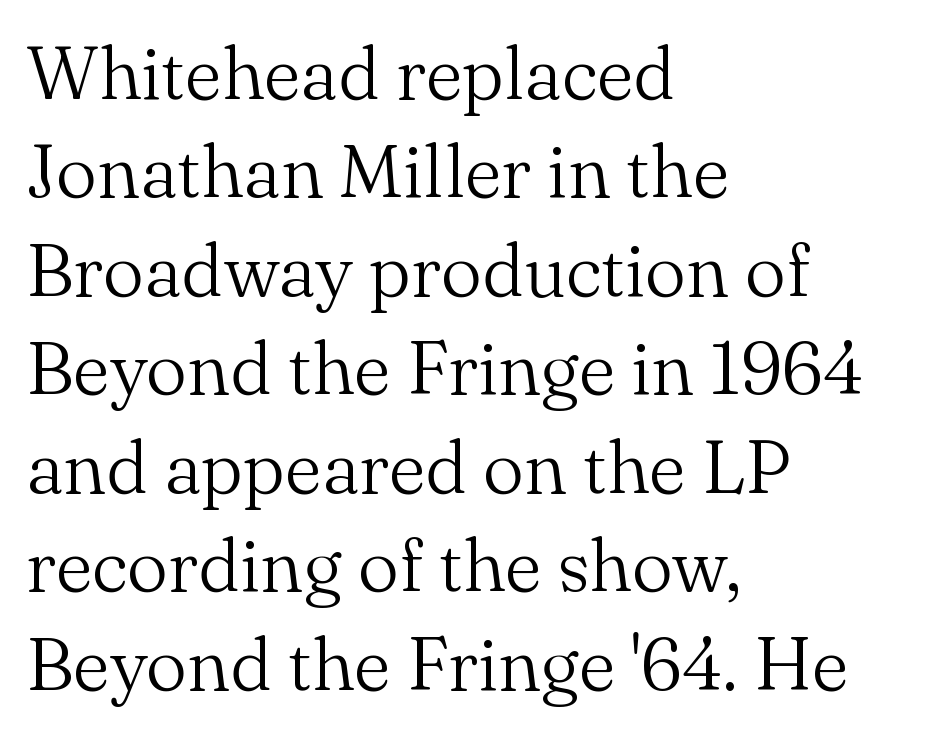
Look at the tracking — it's just the regular setting, nothing added. Posture: vertical. Is there much room between lines? A standard amount, neither cramped nor airy. Bold? No — there's no thickening of the strokes. Observe the serifs anchoring each vertical stroke in this sample. Left-aligned paragraph, ragged on the right.
